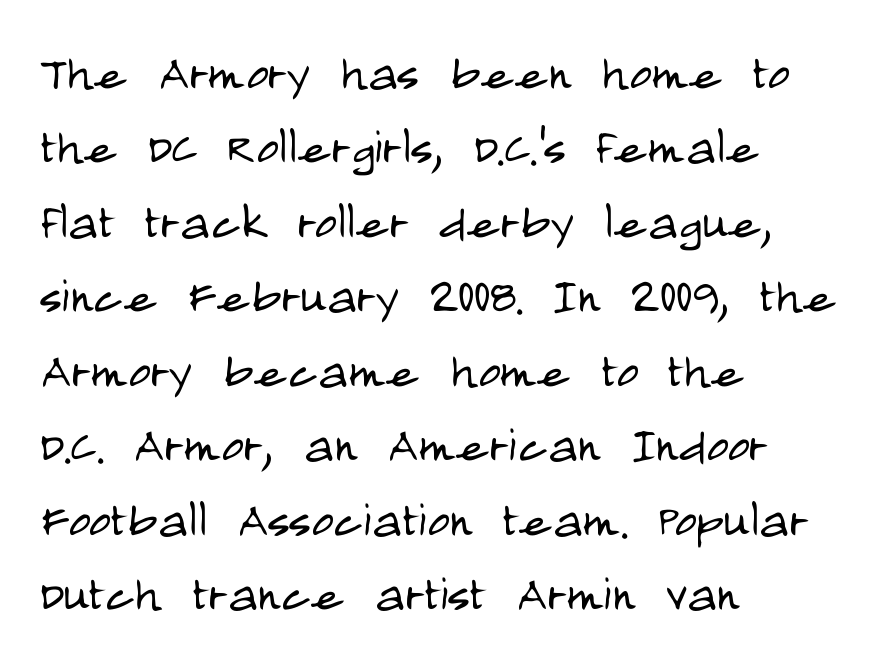
Summary of weight: not heavy and not bold. The area under the type is left untouched. Nope, no serifs anywhere on these letters. Unlike italic type, these characters show no tilt at all. Line starts are locked; line ends wander.
